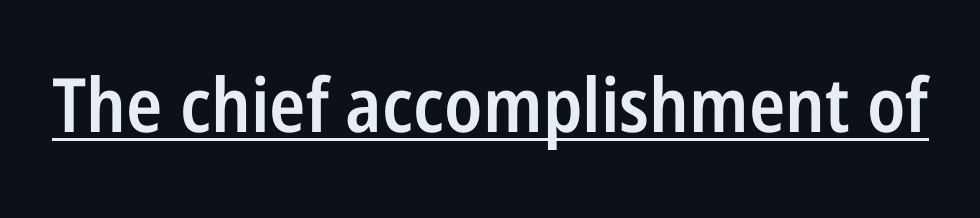
The designer went with a sans here, leaving each stem footless. What decoration does the sample have? An underline. The letters advance in unequal steps, a hallmark of proportional type. Its strokes are somewhat broadened, the hallmark of semibold type.
